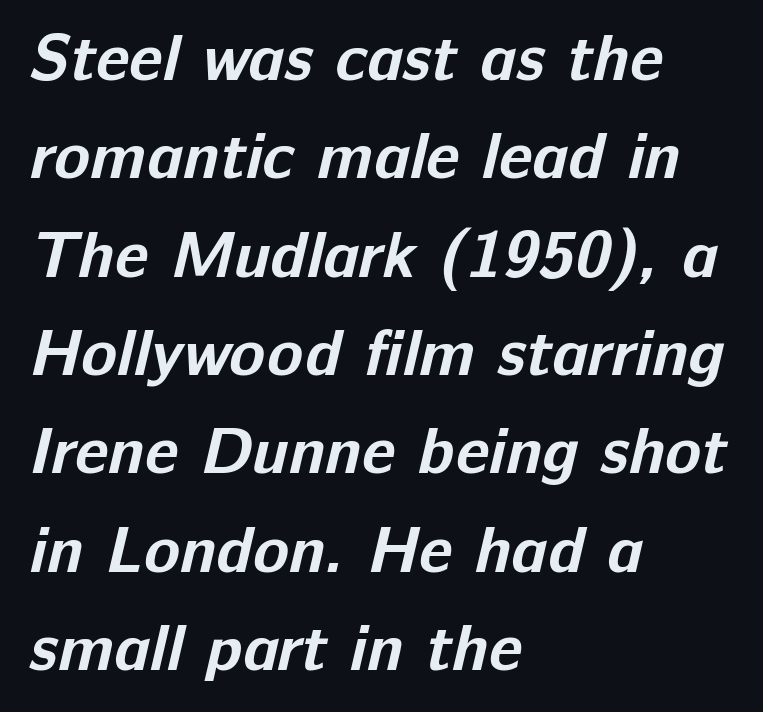
The image shows 66 px bold sans-serif type; set left-aligned, normal line spacing (1.49x), normal letter spacing, not underlined; low stroke contrast and a medium x-height.
